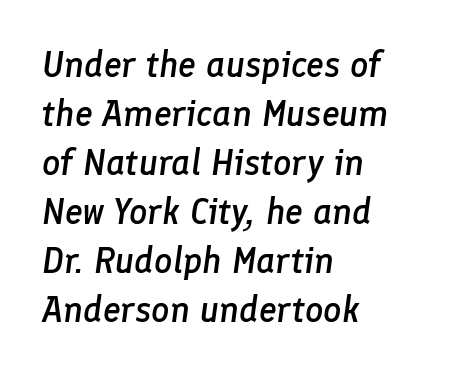
The words here are not underlined. There's an unmistakable incline to the writing here. This sample keeps an unexceptional amount of space between lines. Does the weight exceed regular? Yes, but only to semibold.
